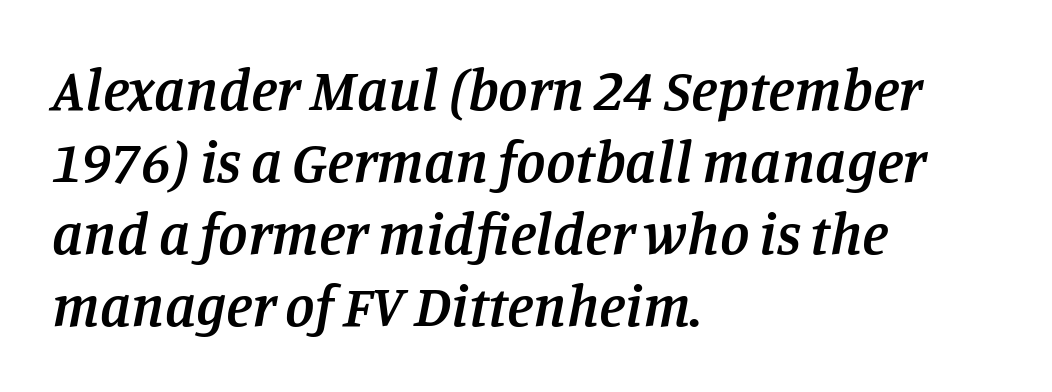
The image shows 59 px semibold serif type, italic (leaning right); set left-aligned, line spacing 1.22x, normal letter spacing, not underlined; low stroke contrast and a large x-height.
